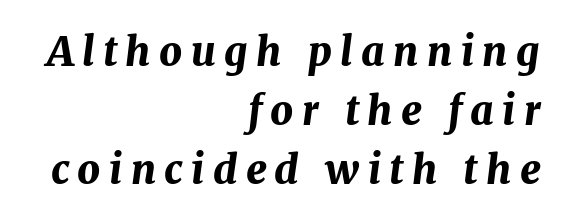
Q: Is the text bold? A: Yes.
Q: Is the text italic (slanted)? A: Yes, it leans right by about 7 degrees.
Q: Is the text underlined? A: No.
Q: How is the paragraph aligned? A: Right-aligned.
Q: Is the spacing between letters normal or unusually wide? A: Unusually wide.
Q: Is the spacing between lines tight, normal or loose? A: Normal.
Q: Width (condensed, normal, or wide)? A: Normal.
Q: Stroke contrast? A: Medium.
Q: x-height? A: Medium.
Q: Monospaced? A: No.
